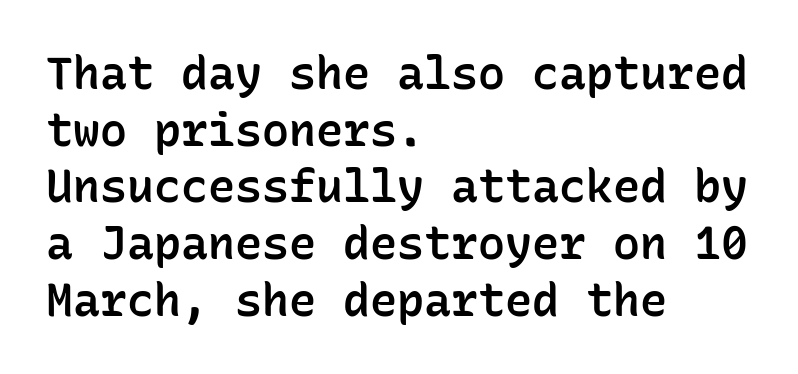
{"serif": "no", "italic": "no", "bold": "semi", "weight": "semibold", "width": "normal", "stroke_contrast": "low", "x_height": "medium", "monospaced": "yes", "underline": "no", "align": "left", "line_spacing": "normal", "line_spacing_ratio": 1.26, "letter_spacing": "normal", "letter_spacing_em": 0.0, "glyph_px": 45}
